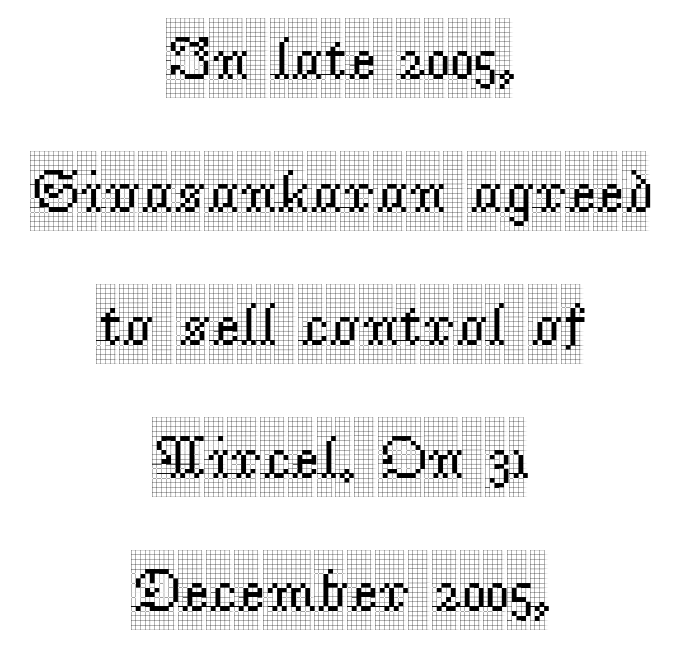
{"serif": "yes", "italic": "no", "width": "condensed", "x_height": "large", "monospaced": "no", "underline": "no", "align": "center", "line_spacing": "loose", "line_spacing_ratio": 2.18, "letter_spacing": "normal", "letter_spacing_em": 0.0, "glyph_px": 61}
